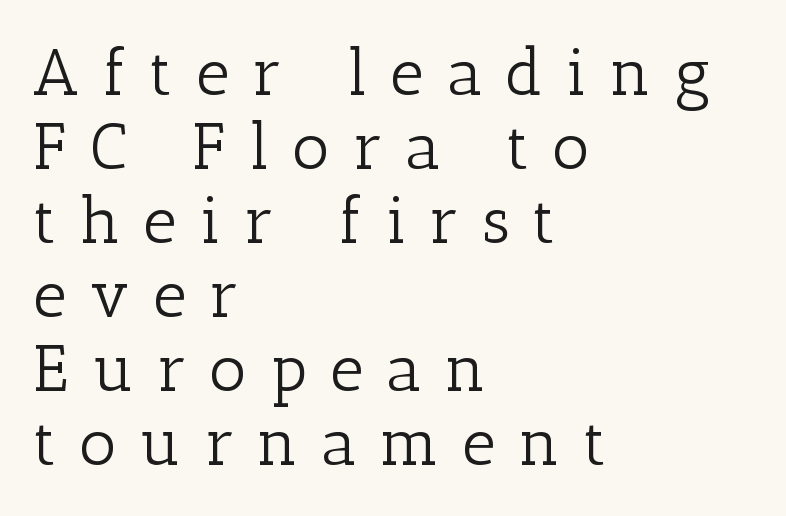
Q: Is the text bold? A: No.
Q: Is the text italic (slanted)? A: No, it is upright.
Q: Is the typeface a serif or a sans-serif typeface? A: Serif.
Q: Is the text underlined? A: No.
Q: How is the paragraph aligned? A: Left-aligned.
Q: Is the spacing between letters normal or unusually wide? A: Unusually wide.
Q: Is the spacing between lines tight, normal or loose? A: Tight.
Q: Width (condensed, normal, or wide)? A: Normal.
Q: Stroke contrast? A: Low.
Q: x-height? A: Medium.
Q: Monospaced? A: No.
